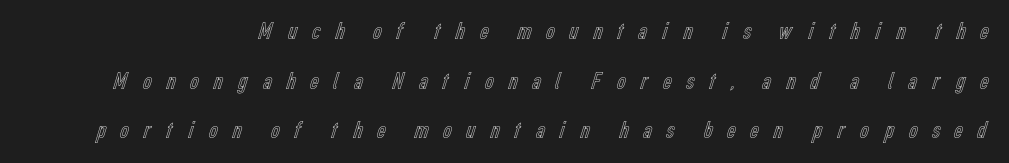
Lines of text with bare space underneath. Vertical spacing — loose. There is plenty of visible air inserted between adjacent glyphs.
